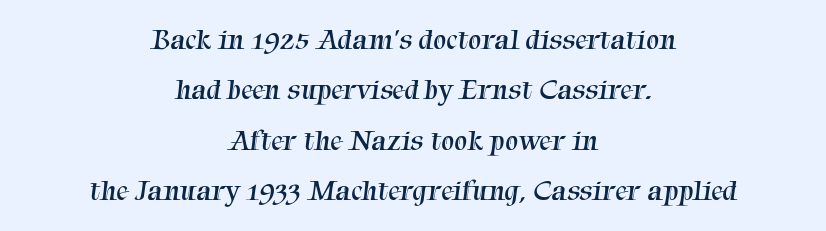
{"serif": "yes", "bold": "no", "weight": "regular", "width": "normal", "stroke_contrast": "medium", "x_height": "medium", "monospaced": "no", "underline": "no", "align": "center", "line_spacing_ratio": 1.74, "letter_spacing": "normal", "letter_spacing_em": 0.0, "glyph_px": 29}
